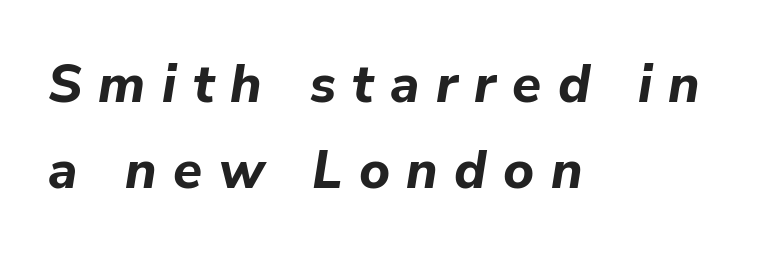
The image shows 53 px bold type, italic (leaning right); set left-aligned, normal line spacing (1.62x), unusually wide letter spacing (+0.31 em), not underlined; low stroke contrast and a medium x-height.
